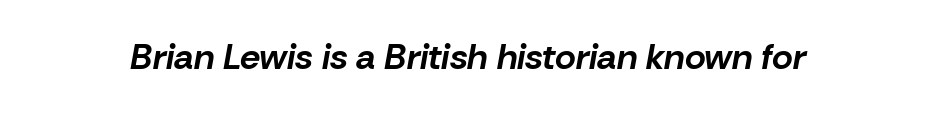
{"italic": "yes", "lean": "right", "slant_degrees": 10, "bold": "yes", "weight": "bold", "width": "normal", "stroke_contrast": "low", "x_height": "medium", "monospaced": "no", "underline": "no", "letter_spacing": "normal", "letter_spacing_em": 0.0, "glyph_px": 36}
